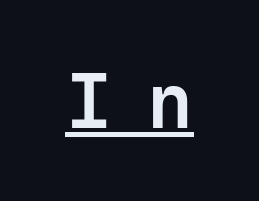
Q: Is the text bold? A: Semi-bold.
Q: Is the text italic (slanted)? A: No, it is upright.
Q: Is the typeface a serif or a sans-serif typeface? A: Sans-serif.
Q: Is the text underlined? A: Yes.
Q: Is the spacing between letters normal or unusually wide? A: Unusually wide.
Q: Width (condensed, normal, or wide)? A: Normal.
Q: Stroke contrast? A: Low.
Q: x-height? A: Medium.
Q: Monospaced? A: Yes.
